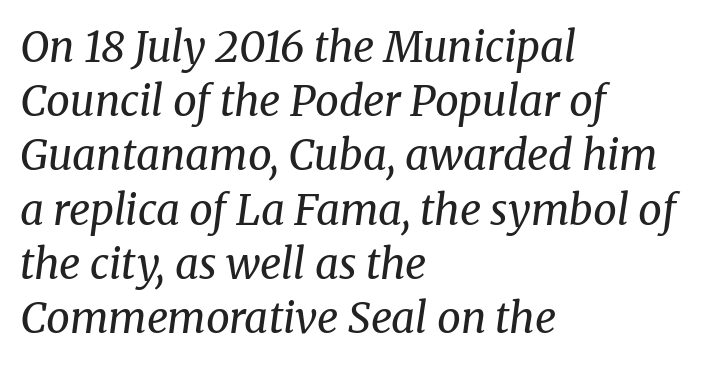
Q: Is the text bold? A: No.
Q: Is the text italic (slanted)? A: Yes, it leans right by about 8 degrees.
Q: Is the typeface a serif or a sans-serif typeface? A: Serif.
Q: Is the text underlined? A: No.
Q: How is the paragraph aligned? A: Left-aligned.
Q: Is the spacing between letters normal or unusually wide? A: Normal.
Q: Is the spacing between lines tight, normal or loose? A: Normal.
Q: Width (condensed, normal, or wide)? A: Normal.
Q: Stroke contrast? A: Medium.
Q: x-height? A: Medium.
Q: Monospaced? A: No.
